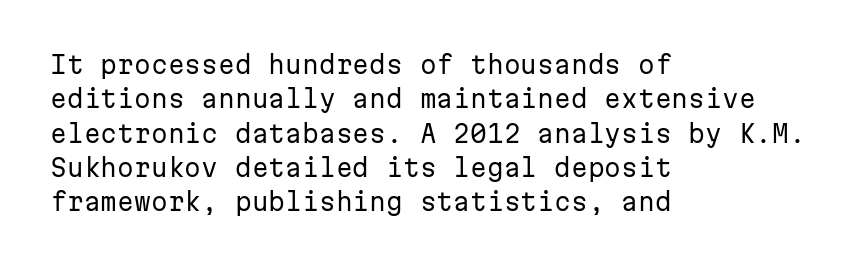
Vertical stems look standard width or narrower in stroke. Default kerning and tracking; the words read as compact shapes. These lines are set flush left with a ragged right edge. The baseline area is clear.
